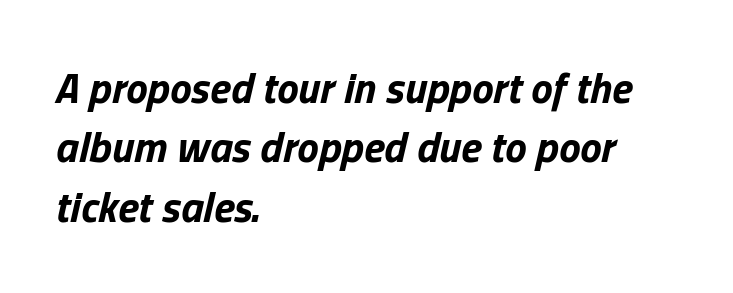
{"italic": "yes", "lean": "right", "slant_degrees": 13, "bold": "yes", "weight": "bold", "width": "normal", "stroke_contrast": "low", "x_height": "medium", "monospaced": "no", "underline": "no", "align": "left", "line_spacing": "normal", "line_spacing_ratio": 1.38, "letter_spacing": "normal", "letter_spacing_em": 0.0, "glyph_px": 43}
